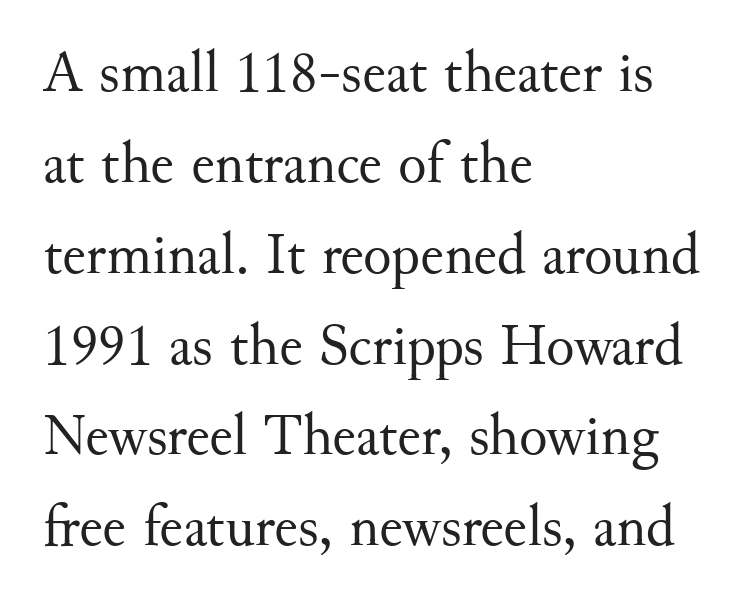
The image shows 59 px regular-weight serif type, upright; set left-aligned, normal line spacing (1.54x), normal letter spacing, not underlined; medium stroke contrast and a small x-height.
